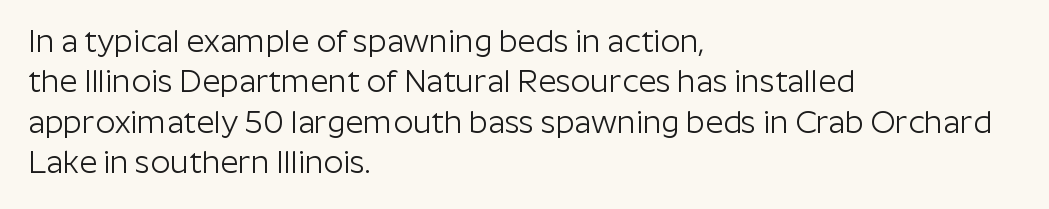
The image shows 31 px light sans-serif type, upright; set left-aligned, normal line spacing (1.3x), normal letter spacing, not underlined; low stroke contrast and a medium x-height.
